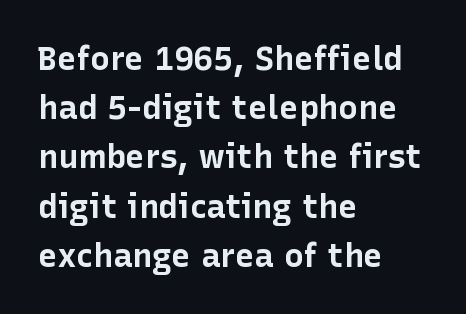
{"serif": "no", "italic": "no", "bold": "yes", "weight": "bold", "width": "normal", "stroke_contrast": "low", "x_height": "medium", "monospaced": "no", "underline": "no", "align": "left", "line_spacing": "normal", "line_spacing_ratio": 1.49, "letter_spacing": "normal", "letter_spacing_em": 0.0, "glyph_px": 33}
